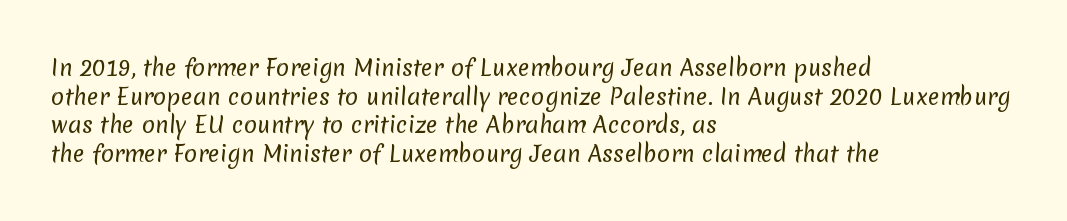
The image shows 22 px text type; set left-aligned, normal line spacing (1.3x), normal letter spacing, not underlined.
